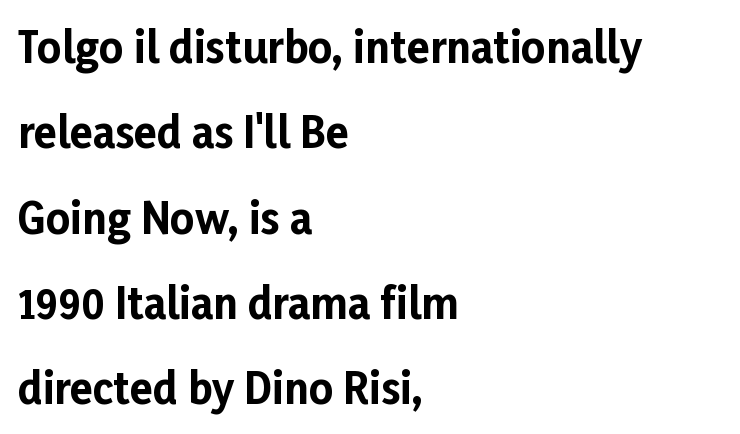
{"serif": "no", "italic": "no", "bold": "yes", "weight": "bold", "width": "normal", "stroke_contrast": "low", "x_height": "medium", "monospaced": "no", "underline": "no", "align": "left", "line_spacing": "loose", "line_spacing_ratio": 2.03, "letter_spacing": "normal", "letter_spacing_em": 0.0, "glyph_px": 42}
